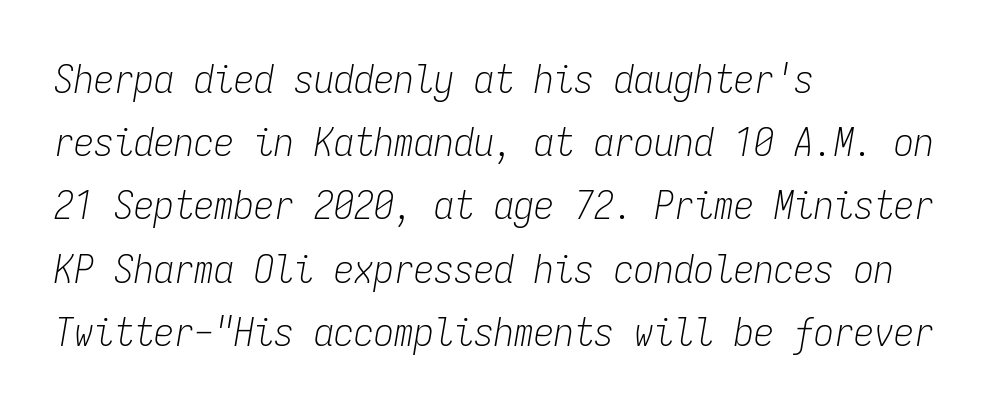
{"italic": "yes", "lean": "right", "slant_degrees": 9, "bold": "no", "weight": "light", "width": "condensed", "stroke_contrast": "low", "x_height": "medium", "monospaced": "yes", "underline": "no", "align": "left", "line_spacing": "normal", "line_spacing_ratio": 1.58, "letter_spacing": "normal", "letter_spacing_em": 0.0, "glyph_px": 40}
